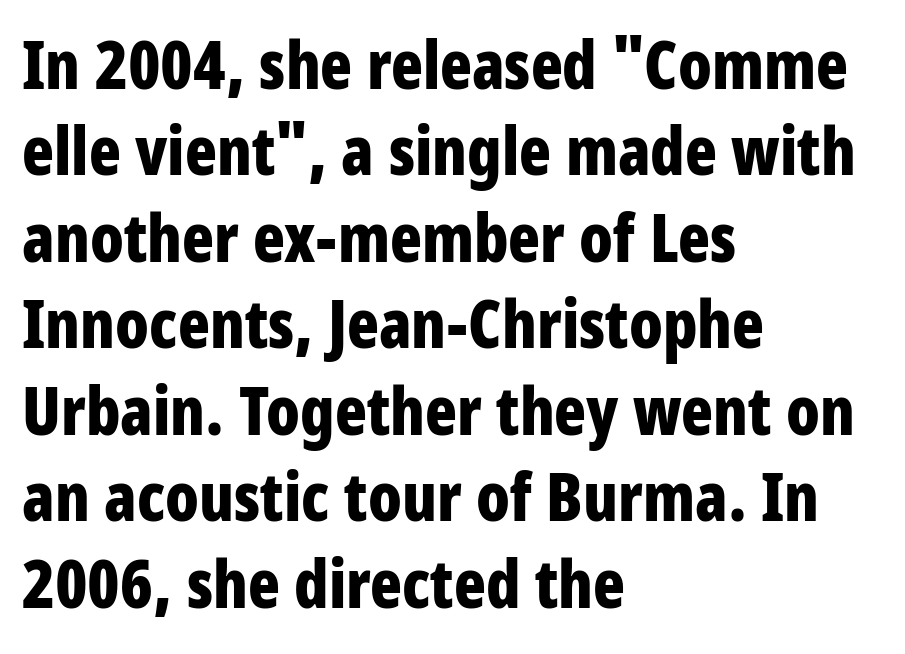
The image shows 66 px bold, condensed sans-serif type, upright; set left-aligned, normal line spacing (1.31x), normal letter spacing, not underlined; low stroke contrast and a large x-height.
